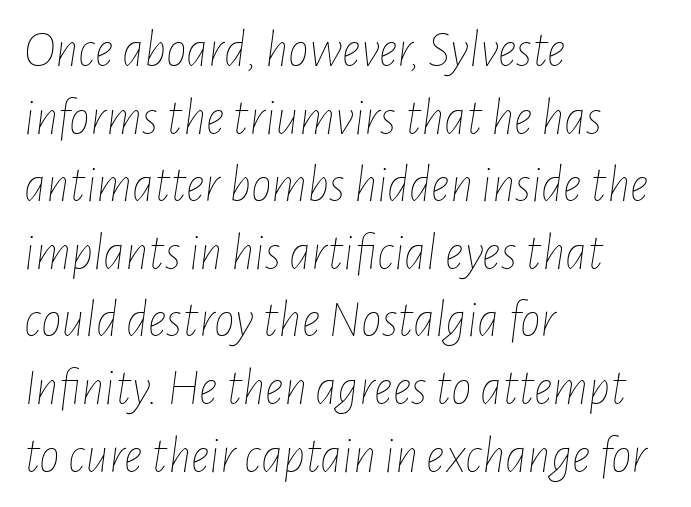
Q: Is the text bold? A: No.
Q: Is the text italic (slanted)? A: Yes, it leans right by about 7 degrees.
Q: Is the text underlined? A: No.
Q: How is the paragraph aligned? A: Left-aligned.
Q: Is the spacing between letters normal or unusually wide? A: Normal.
Q: Is the spacing between lines tight, normal or loose? A: Normal.
Q: Width (condensed, normal, or wide)? A: Condensed.
Q: Stroke contrast? A: Low.
Q: x-height? A: Medium.
Q: Monospaced? A: No.
